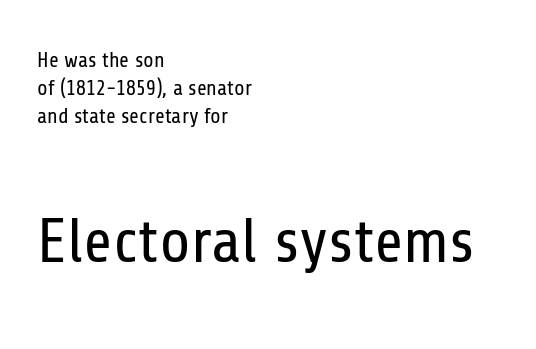
Evenly set lines give the paragraph a standard silhouette. The lines are quadded left. Each word holds together tightly as a unit, with standard inter-letter gaps. This sample has the flowing, uneven cadence of proportional lettering. The specimen omits any rule beneath the text block's lines. Weight: in the light-to-regular range.
